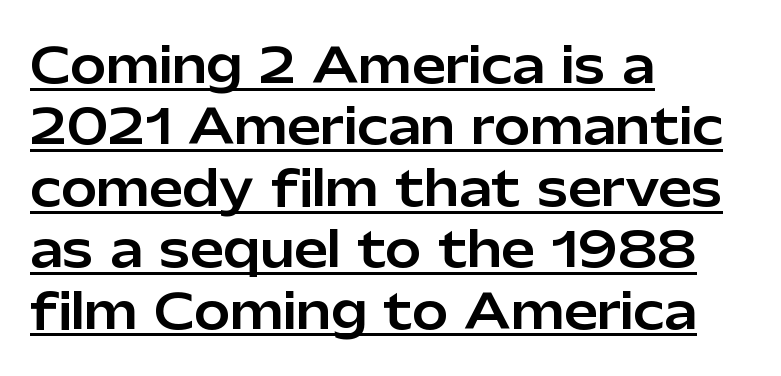
Q: Is the text italic (slanted)? A: No, it is upright.
Q: Is the typeface a serif or a sans-serif typeface? A: Sans-serif.
Q: Is the text underlined? A: Yes.
Q: How is the paragraph aligned? A: Left-aligned.
Q: Is the spacing between letters normal or unusually wide? A: Normal.
Q: Is the spacing between lines tight, normal or loose? A: Normal.
Q: Width (condensed, normal, or wide)? A: Normal.
Q: Stroke contrast? A: Low.
Q: x-height? A: Medium.
Q: Monospaced? A: No.
